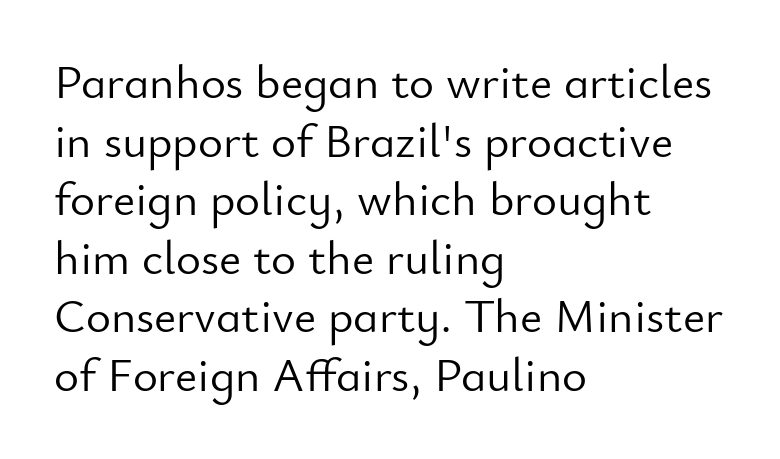
Inter-character spacing is left at the font's built-in metrics. A typesetter would mark this as roman, not italic. Unbolded letterforms with no extra heft. The font family rendered here belongs to the sans-serif group.
